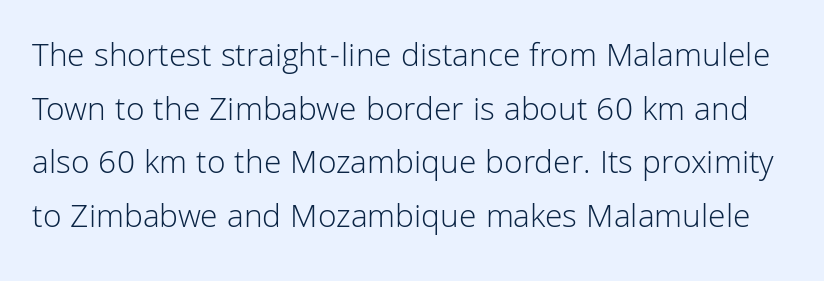
Designer's note — italics off, roman on. Proportional: the letters do not fall into vertical columns. Think standard paragraph weight, or any step lighter than that. Is this a sans? Yes — the strokes have no serifs. Leading: standard. How are the letters spaced? Ordinarily, with no added tracking.
